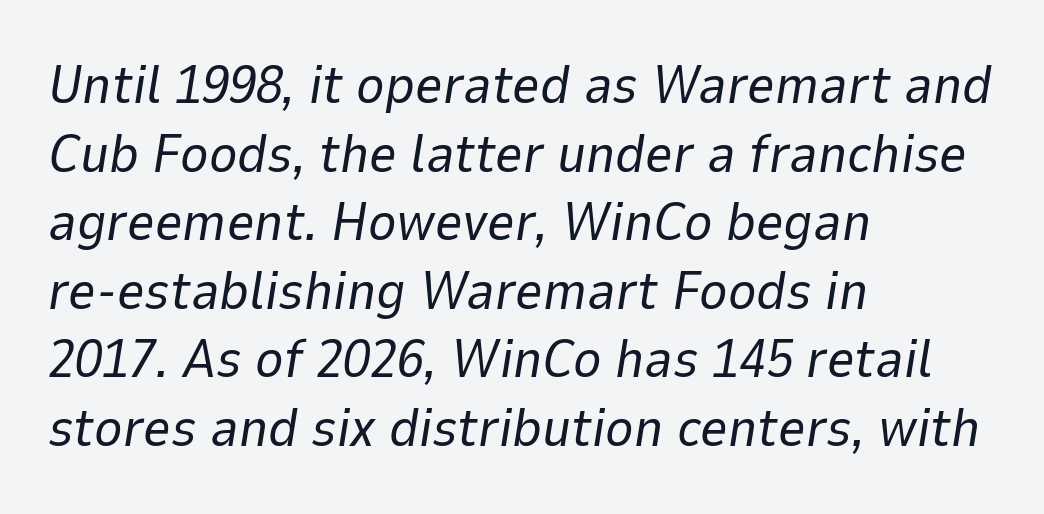
The image shows 54 px regular-weight type, italic (leaning right); set left-aligned, normal line spacing (1.27x), normal letter spacing, not underlined; low stroke contrast and a medium x-height.
